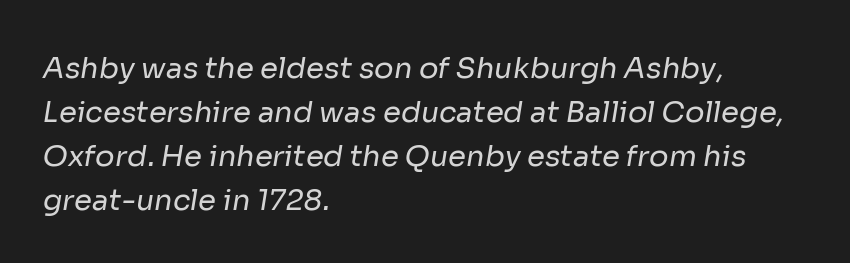
Q: Is the text bold? A: No.
Q: Is the typeface a serif or a sans-serif typeface? A: Sans-serif.
Q: Is the text underlined? A: No.
Q: How is the paragraph aligned? A: Left-aligned.
Q: Is the spacing between letters normal or unusually wide? A: Normal.
Q: Is the spacing between lines tight, normal or loose? A: Normal.
Q: Width (condensed, normal, or wide)? A: Normal.
Q: Stroke contrast? A: Low.
Q: x-height? A: Medium.
Q: Monospaced? A: No.
